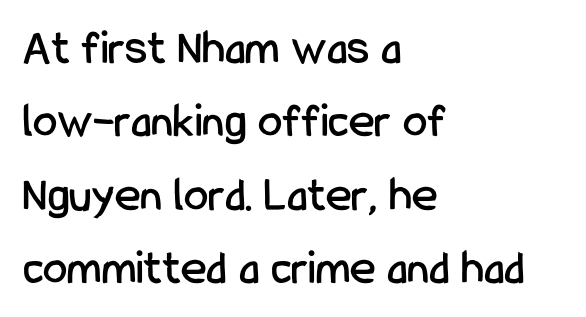
The image shows 49 px condensed sans-serif type, upright; set left-aligned, normal line spacing (1.5x), normal letter spacing, not underlined; low stroke contrast and a medium x-height.
